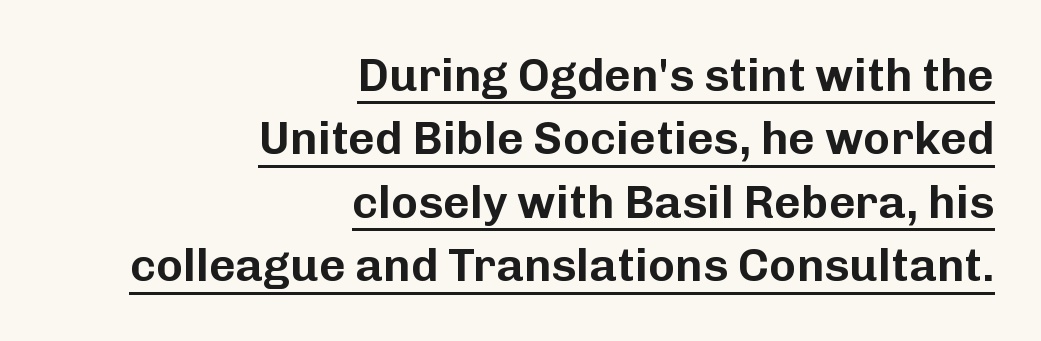
{"serif": "no", "italic": "no", "width": "normal", "stroke_contrast": "low", "x_height": "medium", "monospaced": "no", "underline": "yes", "align": "right", "line_spacing": "normal", "line_spacing_ratio": 1.38, "letter_spacing": "normal", "letter_spacing_em": 0.0, "glyph_px": 46}
